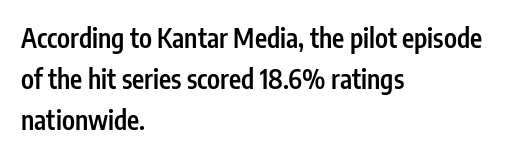
Bold? Not quite — semibold, heavier than regular but stopping short. In CSS terms this would be text-align: left. Does extra space separate the letters? No, they use regular spacing. How would I describe the line gaps? Plain and ordinary. Unlike italic type, these characters show no tilt at all. Honestly, there is no underline to notice here at all.
